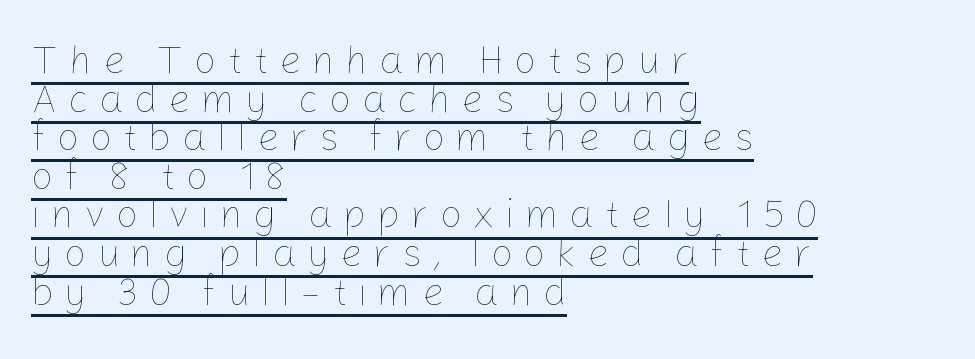
The image shows 39 px thin type, upright; set left-aligned, tight line spacing (0.99x), unusually wide letter spacing (+0.27 em), underlined; low stroke contrast and a medium x-height.
